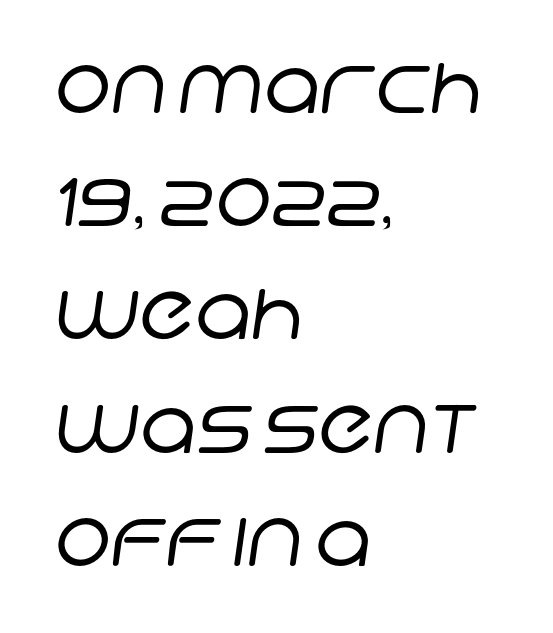
The image shows 77 px regular-weight sans-serif type; set left-aligned, normal line spacing (1.47x), normal letter spacing, not underlined; low stroke contrast and a large x-height.
